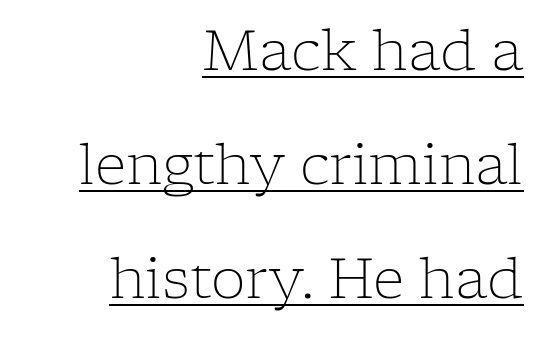
{"serif": "yes", "italic": "no", "bold": "no", "weight": "light", "width": "normal", "stroke_contrast": "low", "x_height": "medium", "monospaced": "no", "underline": "yes", "align": "right", "line_spacing": "loose", "line_spacing_ratio": 2.07, "letter_spacing": "normal", "letter_spacing_em": 0.0, "glyph_px": 55}
